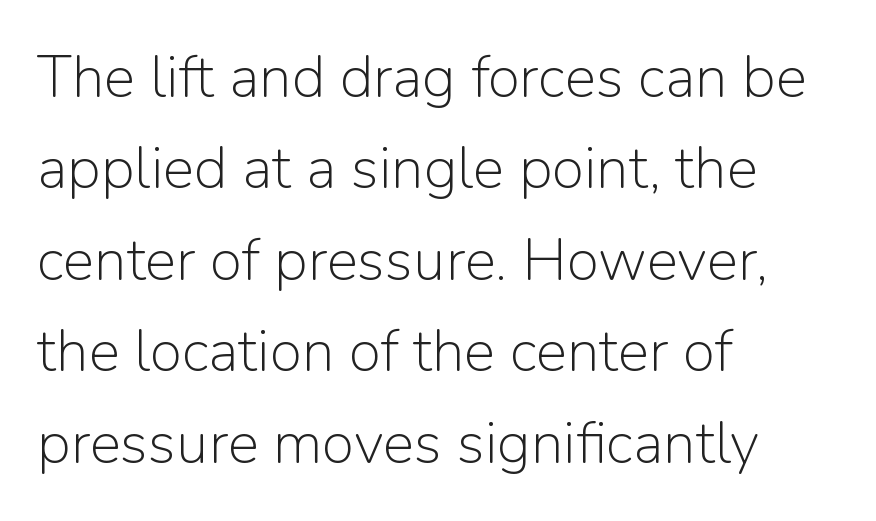
{"serif": "no", "italic": "no", "bold": "no", "weight": "light", "width": "normal", "stroke_contrast": "low", "x_height": "medium", "monospaced": "no", "underline": "no", "align": "left", "line_spacing": "normal", "line_spacing_ratio": 1.55, "letter_spacing": "normal", "letter_spacing_em": 0.0, "glyph_px": 59}
